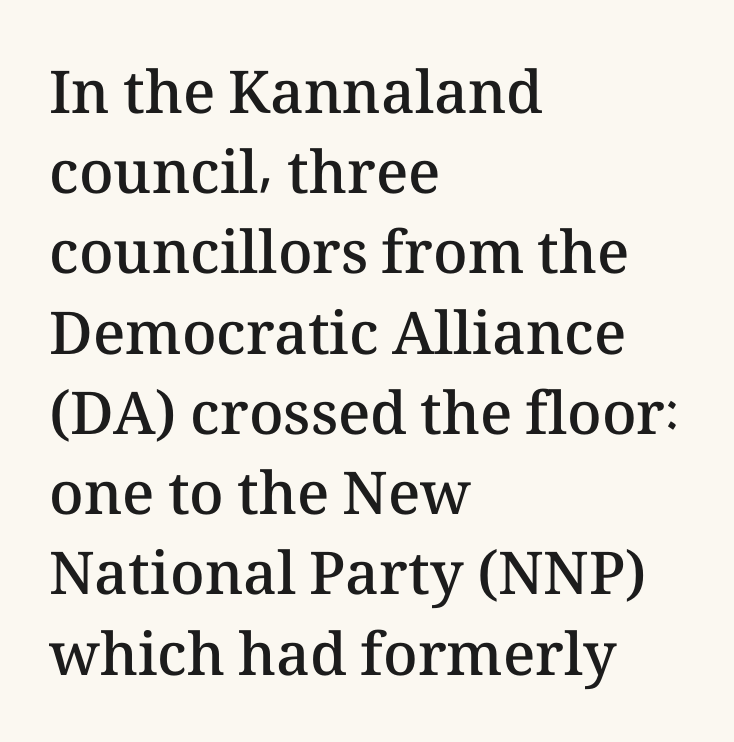
{"italic": "no", "bold": "semi", "weight": "semibold", "width": "normal", "stroke_contrast": "medium", "x_height": "medium", "monospaced": "no", "underline": "no", "align": "left", "line_spacing": "normal", "line_spacing_ratio": 1.36, "letter_spacing": "normal", "letter_spacing_em": 0.0, "glyph_px": 59}
